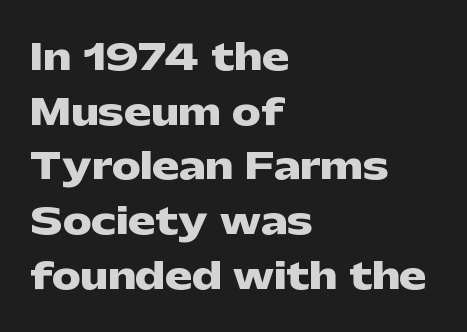
Caption: standard tracking, unaltered. These words are printed bold, with thick strokes throughout. These lines are rendered in a variable-pitch font. These lines stack with their left ends in a neat column. Only glyphs here, with clear space below each row. The leading is moderate, giving the passage an even texture.
